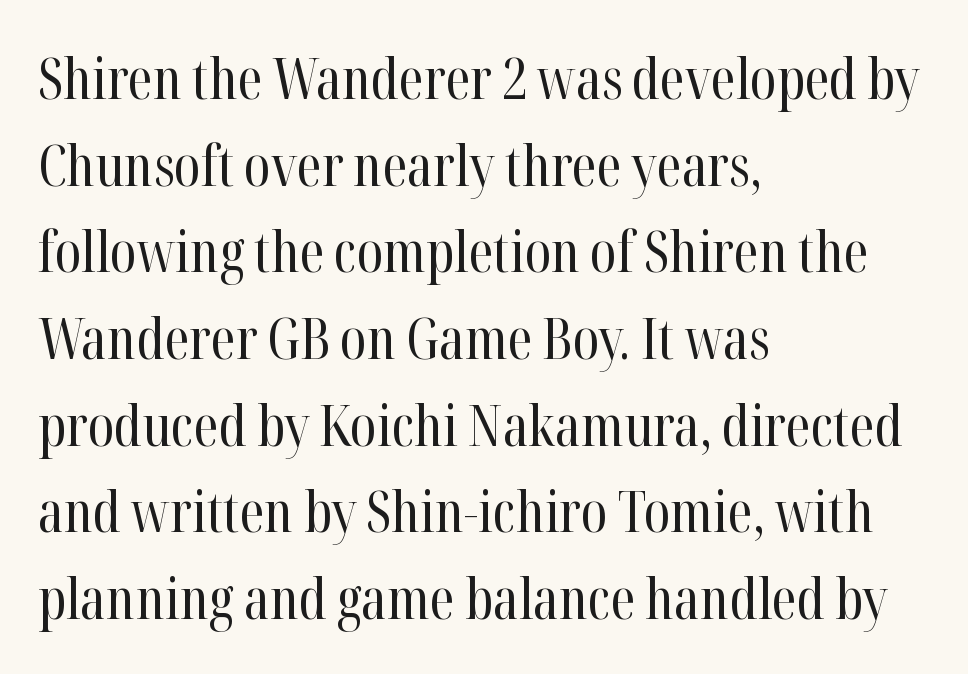
The image shows 57 px regular-weight, condensed serif type, upright; set left-aligned, normal line spacing (1.52x), normal letter spacing, not underlined; high stroke contrast and a medium x-height.
